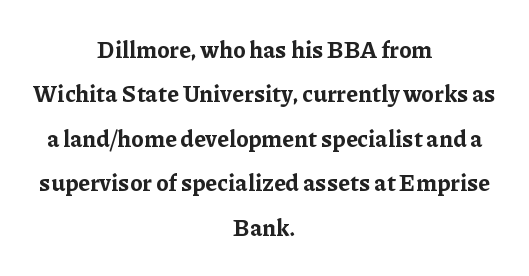
{"italic": "no", "bold": "yes", "underline": "no", "align": "center", "line_spacing": "loose", "line_spacing_ratio": 1.93, "letter_spacing": "normal", "letter_spacing_em": 0.0, "glyph_px": 23}
